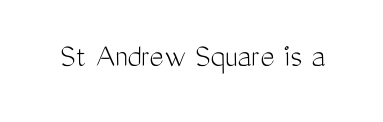
{"serif": "no", "italic": "no", "bold": "no", "weight": "light", "width": "condensed", "stroke_contrast": "medium", "x_height": "medium", "monospaced": "no", "underline": "no", "letter_spacing": "normal", "letter_spacing_em": 0.0, "glyph_px": 34}
